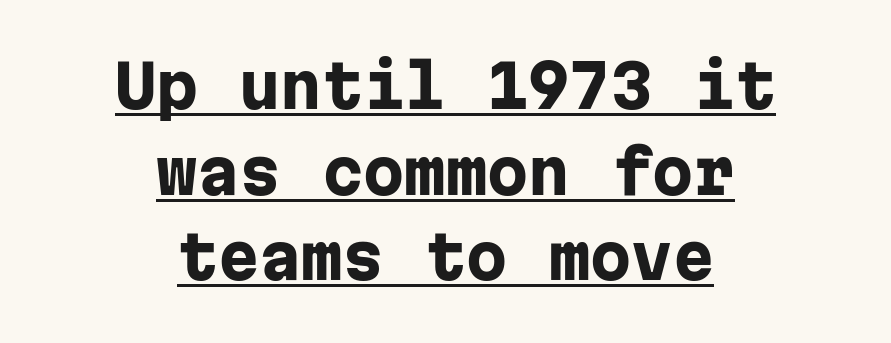
The tracking reads as untouched default to a designer's eye. I'd call this a sans setting — the letters go barefoot. The vertical gap from one line to the next is medium. These lines carry a lot of weight — the face is fully bold. The rendering positions every line midway between the sides.
